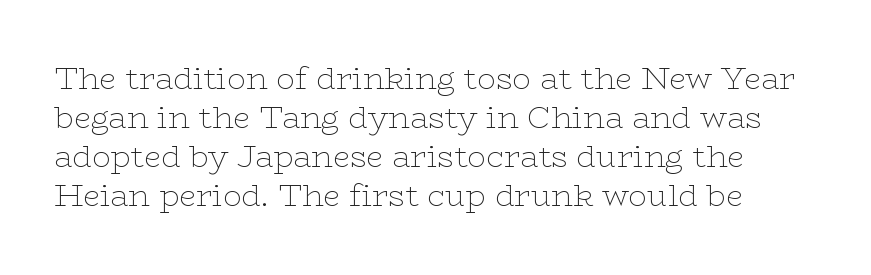
Q: Is the text bold? A: No.
Q: Is the text italic (slanted)? A: No, it is upright.
Q: Is the typeface a serif or a sans-serif typeface? A: Serif.
Q: Is the text underlined? A: No.
Q: Is the spacing between letters normal or unusually wide? A: Normal.
Q: Is the spacing between lines tight, normal or loose? A: Normal.
Q: Width (condensed, normal, or wide)? A: Wide.
Q: Stroke contrast? A: Low.
Q: x-height? A: Medium.
Q: Monospaced? A: No.
